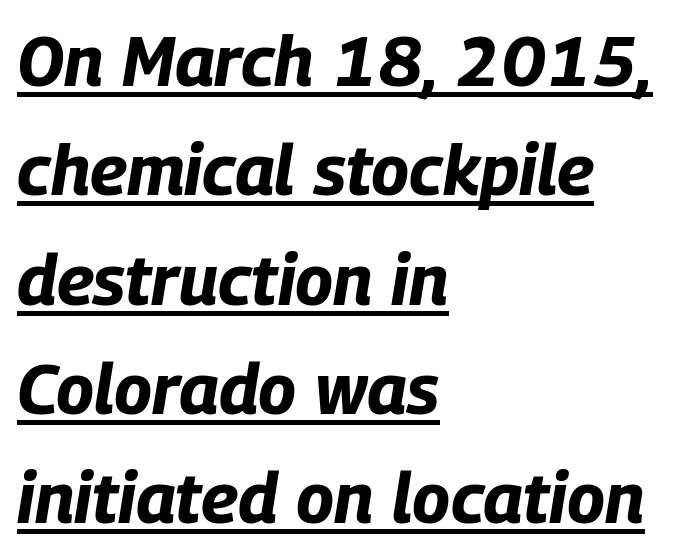
{"italic": "yes", "lean": "right", "slant_degrees": 9, "bold": "yes", "weight": "bold", "width": "condensed", "stroke_contrast": "low", "x_height": "large", "monospaced": "no", "underline": "yes", "align": "left", "line_spacing": "normal", "line_spacing_ratio": 1.54, "letter_spacing": "normal", "letter_spacing_em": 0.0, "glyph_px": 71}
